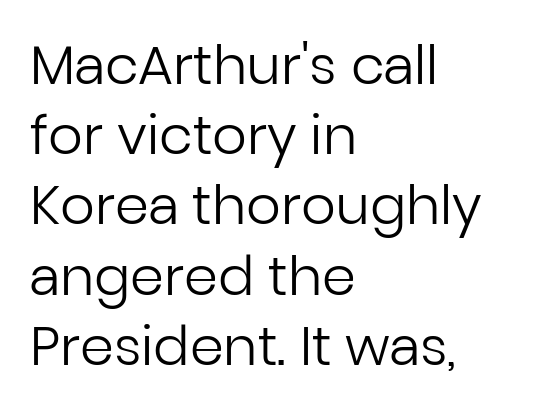
Q: Is the text bold? A: No.
Q: Is the text italic (slanted)? A: No, it is upright.
Q: Is the typeface a serif or a sans-serif typeface? A: Sans-serif.
Q: Is the text underlined? A: No.
Q: How is the paragraph aligned? A: Left-aligned.
Q: Is the spacing between letters normal or unusually wide? A: Normal.
Q: Is the spacing between lines tight, normal or loose? A: Normal.
Q: Width (condensed, normal, or wide)? A: Normal.
Q: Stroke contrast? A: Low.
Q: x-height? A: Medium.
Q: Monospaced? A: No.
